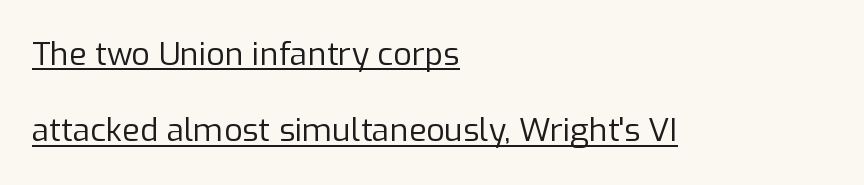
A typesetter would call this leading open, well beyond the default. Character widths vary here, with narrow letters taking less room than wide ones. The lines in this sample share a left origin and differ only in where they stop. Does the lettering tilt? It doesn't — this is upright.
